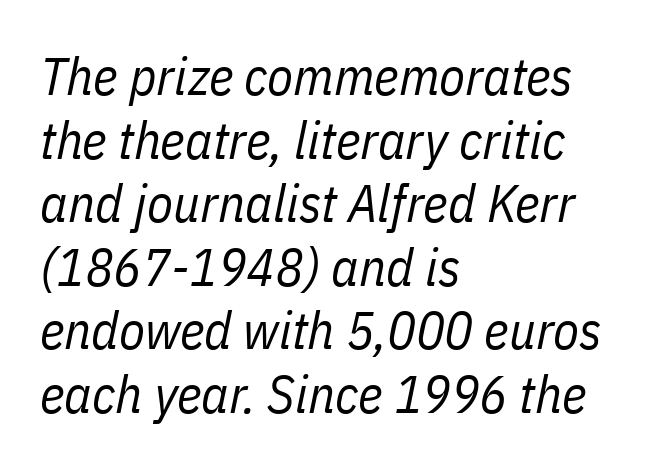
The image shows 53 px regular-weight, condensed type, italic (leaning right); set left-aligned, line spacing 1.2x, normal letter spacing, not underlined; low stroke contrast and a medium x-height.
